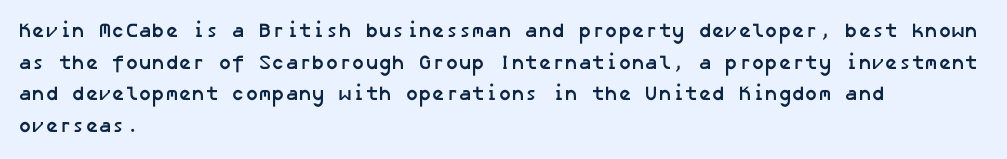
The baseline area is clear. This block has exactly the height ordinary leading produces. The letters sit at their default tracking, neither squeezed nor spread. If you drew a ruler down the left edge, every line would touch it. Set as a true bold cut, around the 700 mark.
